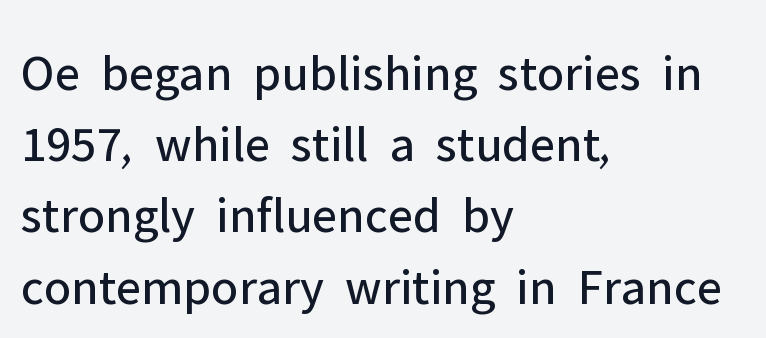
The image shows 52 px regular-weight sans-serif type, upright; set left-aligned, normal line spacing (1.37x), normal letter spacing, not underlined; low stroke contrast and a medium x-height.
